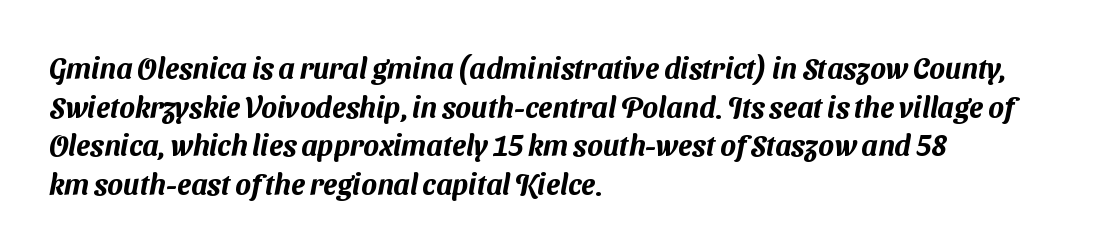
{"serif": "no", "width": "normal", "stroke_contrast": "medium", "x_height": "medium", "monospaced": "no", "underline": "no", "align": "left", "line_spacing": "normal", "line_spacing_ratio": 1.33, "letter_spacing": "normal", "letter_spacing_em": 0.0, "glyph_px": 29}
